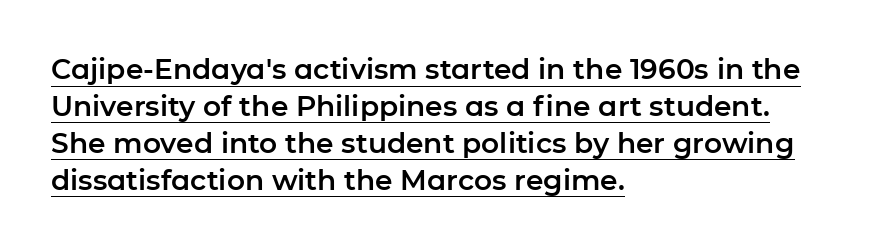
The image shows 28 px sans-serif type, upright; set left-aligned, normal line spacing (1.32x), normal letter spacing, underlined; low stroke contrast and a medium x-height.
